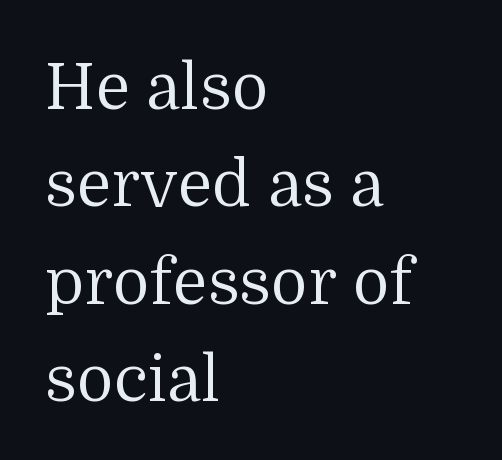
{"serif": "yes", "italic": "no", "bold": "no", "weight": "regular", "width": "normal", "stroke_contrast": "medium", "x_height": "medium", "monospaced": "no", "underline": "no", "align": "left", "line_spacing": "normal", "line_spacing_ratio": 1.52, "letter_spacing": "normal", "letter_spacing_em": 0.0, "glyph_px": 64}
